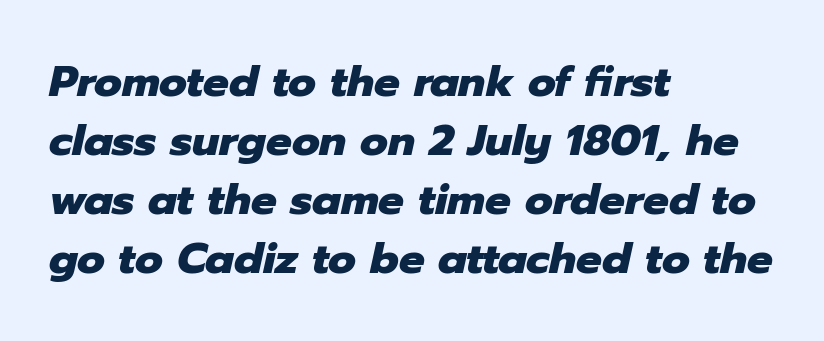
{"italic": "yes", "lean": "right", "slant_degrees": 12, "bold": "yes", "weight": "heavy", "width": "normal", "stroke_contrast": "low", "x_height": "medium", "monospaced": "no", "underline": "no", "align": "left", "line_spacing": "normal", "line_spacing_ratio": 1.37, "letter_spacing": "normal", "letter_spacing_em": 0.0, "glyph_px": 43}
